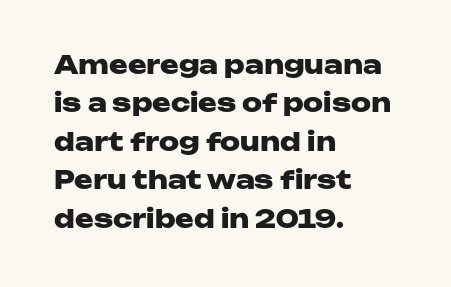
The image shows 25 px bold type, upright; set left-aligned, normal line spacing (1.54x), normal letter spacing, not underlined.
